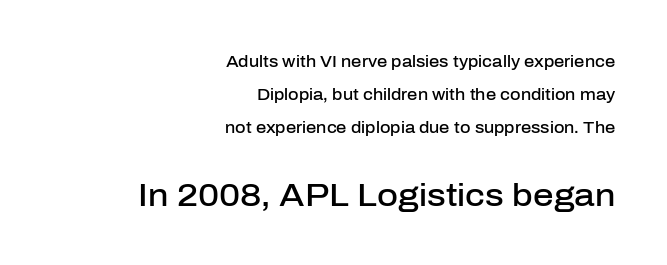
The face used here appears at its bigger size in the lower chunk. Widely set lines give the paragraph a tall, airy silhouette. Type without underlining. This rendering employs a face without finishing strokes, i.e., a sans-serif.
